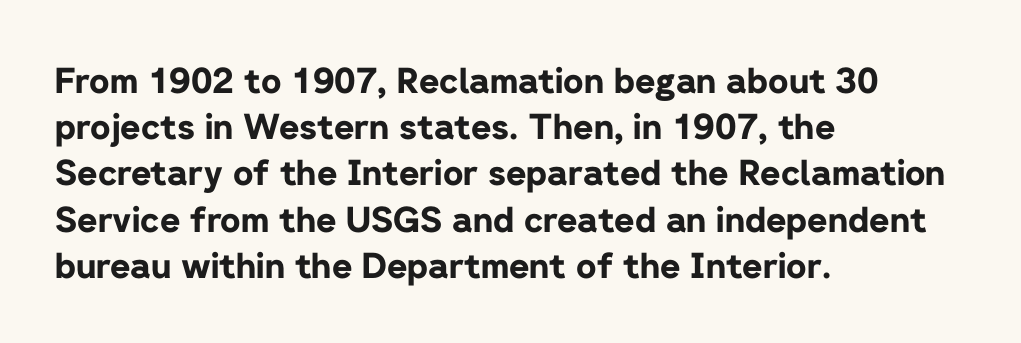
The image shows 35 px bold sans-serif type, upright; set left-aligned, normal line spacing (1.32x), normal letter spacing, not underlined; low stroke contrast and a medium x-height.
